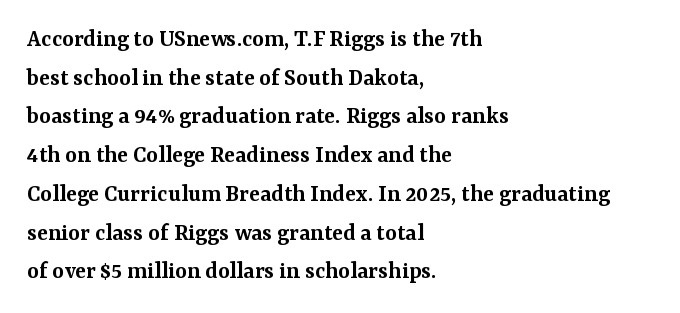
The image shows 25 px text type, upright; set left-aligned, normal line spacing (1.55x), normal letter spacing, not underlined.
